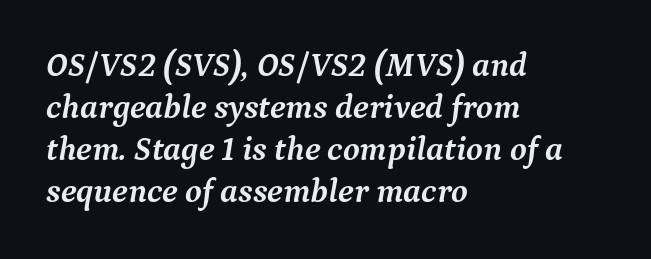
The image shows 34 px semibold serif type, italic (leaning right); set left-aligned, line spacing 1.24x, normal letter spacing, not underlined; medium stroke contrast and a medium x-height.
